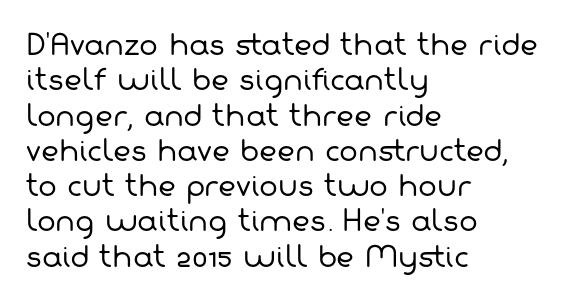
{"serif": "no", "bold": "no", "weight": "regular", "width": "normal", "stroke_contrast": "low", "x_height": "medium", "monospaced": "no", "underline": "no", "align": "left", "line_spacing": "normal", "line_spacing_ratio": 1.26, "letter_spacing": "normal", "letter_spacing_em": 0.0, "glyph_px": 28}
